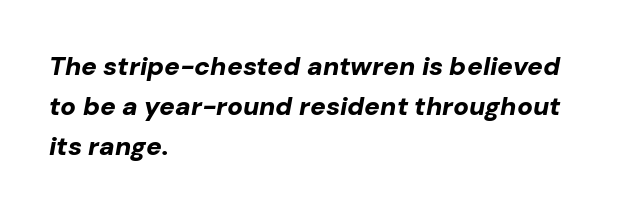
The image shows 26 px bold type, italic (leaning right); set left-aligned, normal line spacing (1.54x), normal letter spacing, not underlined.
